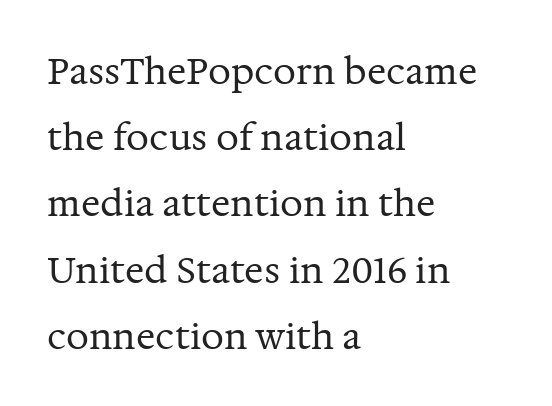
Q: Is the text bold? A: No.
Q: Is the text italic (slanted)? A: No, it is upright.
Q: Is the typeface a serif or a sans-serif typeface? A: Serif.
Q: Is the text underlined? A: No.
Q: How is the paragraph aligned? A: Left-aligned.
Q: Is the spacing between letters normal or unusually wide? A: Normal.
Q: Width (condensed, normal, or wide)? A: Normal.
Q: Stroke contrast? A: Medium.
Q: x-height? A: Medium.
Q: Monospaced? A: No.
